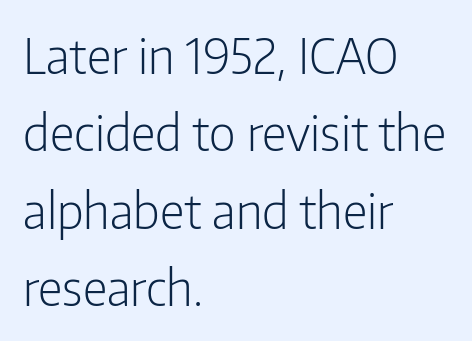
A light-to-regular cut is what we see here. If you drew a ruler down the left edge, every line would touch it. The face used here is a sans, in the tradition of grotesques and geometrics. Honestly, the row spacing looks completely unremarkable. Quick note: underline off.
